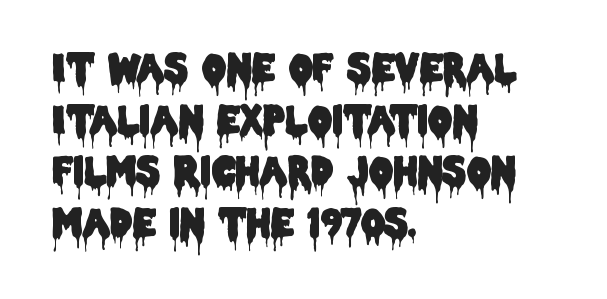
Q: Is the text italic (slanted)? A: No, it is upright.
Q: Is the typeface a serif or a sans-serif typeface? A: Sans-serif.
Q: Is the text underlined? A: No.
Q: How is the paragraph aligned? A: Left-aligned.
Q: Is the spacing between letters normal or unusually wide? A: Normal.
Q: Is the spacing between lines tight, normal or loose? A: Normal.
Q: Width (condensed, normal, or wide)? A: Condensed.
Q: Stroke contrast? A: Low.
Q: x-height? A: Large.
Q: Monospaced? A: No.
